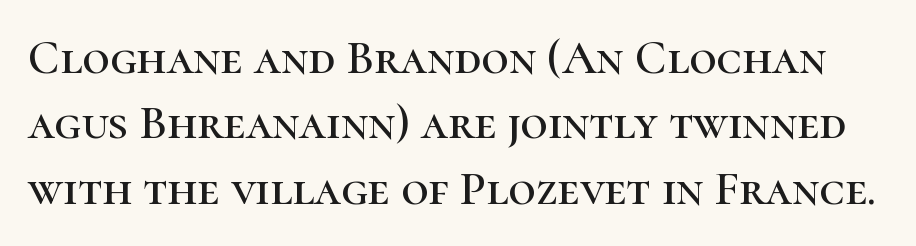
The image shows 48 px serif type, upright; set normal line spacing (1.36x), normal letter spacing, not underlined; high stroke contrast and a medium x-height.
